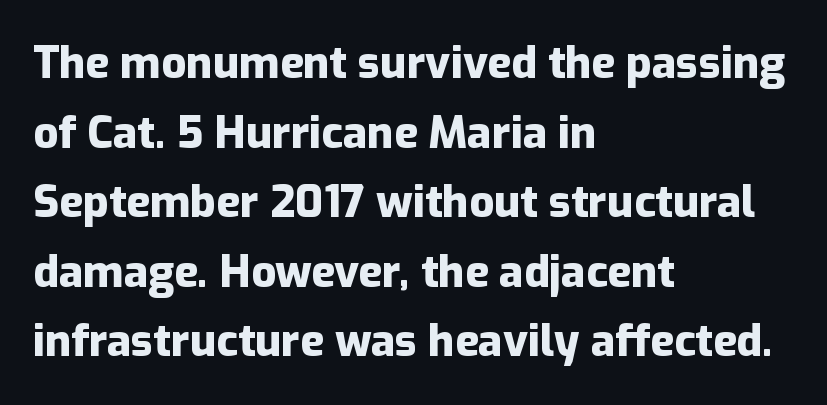
{"serif": "no", "italic": "no", "bold": "yes", "weight": "heavy", "width": "normal", "stroke_contrast": "low", "x_height": "medium", "monospaced": "no", "underline": "no", "align": "left", "line_spacing": "normal", "line_spacing_ratio": 1.58, "letter_spacing": "normal", "letter_spacing_em": 0.0, "glyph_px": 44}
